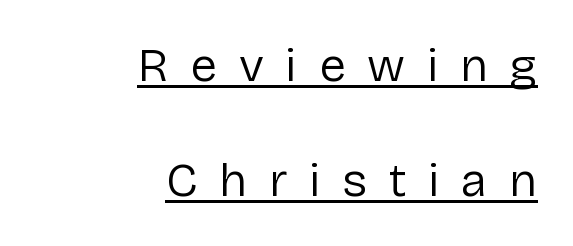
Q: Is the text bold? A: No.
Q: Is the text italic (slanted)? A: No, it is upright.
Q: Is the typeface a serif or a sans-serif typeface? A: Sans-serif.
Q: Is the text underlined? A: Yes.
Q: How is the paragraph aligned? A: Right-aligned.
Q: Is the spacing between letters normal or unusually wide? A: Unusually wide.
Q: Is the spacing between lines tight, normal or loose? A: Loose.
Q: Width (condensed, normal, or wide)? A: Normal.
Q: Stroke contrast? A: Low.
Q: x-height? A: Medium.
Q: Monospaced? A: No.
